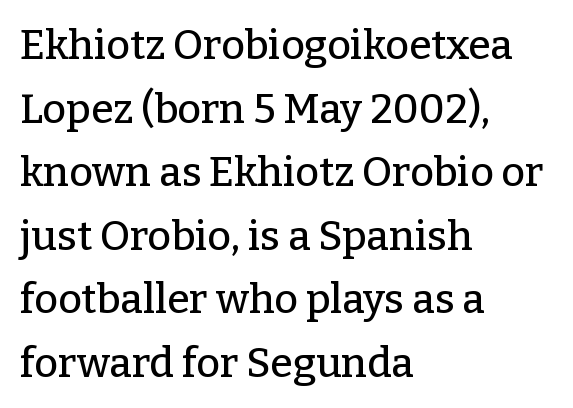
{"serif": "yes", "italic": "no", "width": "normal", "stroke_contrast": "low", "x_height": "medium", "monospaced": "no", "underline": "no", "align": "left", "line_spacing": "normal", "line_spacing_ratio": 1.55, "letter_spacing": "normal", "letter_spacing_em": 0.0, "glyph_px": 41}
